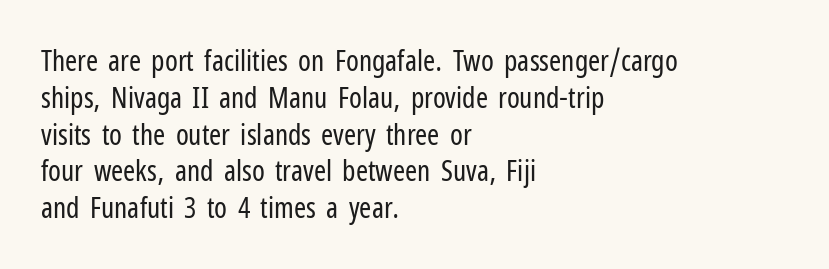
{"serif": "no", "italic": "no", "bold": "no", "weight": "regular", "width": "condensed", "stroke_contrast": "low", "x_height": "medium", "monospaced": "no", "underline": "no", "align": "left", "line_spacing": "normal", "line_spacing_ratio": 1.27, "letter_spacing": "normal", "letter_spacing_em": 0.0, "glyph_px": 29}
